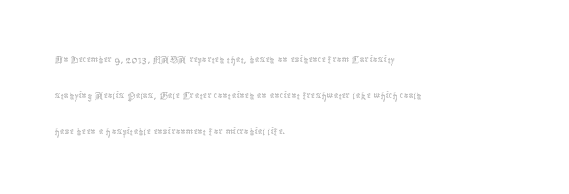
{"italic": "no", "bold": "no", "underline": "no", "align": "left", "line_spacing": "normal", "line_spacing_ratio": 1.51, "letter_spacing": "normal", "letter_spacing_em": 0.0, "glyph_px": 24}
